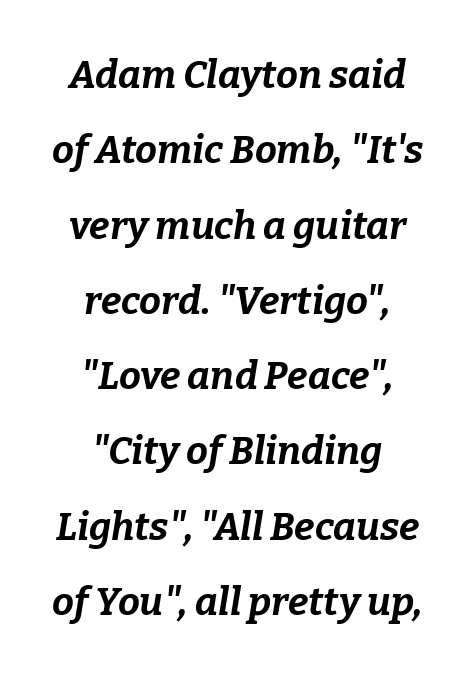
The image shows 39 px bold type, italic (leaning right); set centered, loose line spacing (1.93x), normal letter spacing, not underlined; low stroke contrast and a medium x-height.
